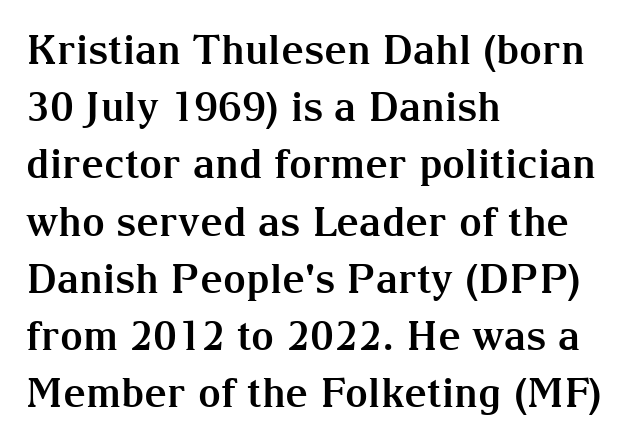
{"serif": "yes", "italic": "no", "bold": "yes", "weight": "bold", "width": "normal", "stroke_contrast": "medium", "x_height": "medium", "monospaced": "no", "underline": "no", "align": "left", "line_spacing": "normal", "line_spacing_ratio": 1.43, "letter_spacing": "normal", "letter_spacing_em": 0.0, "glyph_px": 40}
